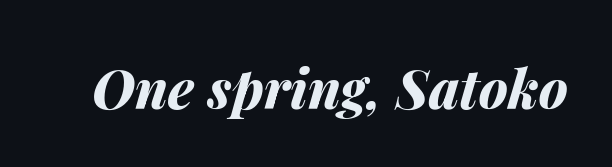
Is the type slanted? Yes — the strokes lean at a clear angle. Proportional: the letters do not fall into vertical columns. A full-strength bold gives these letters their thick strokes. The letters sit at their default tracking, neither squeezed nor spread. The glyphs are unaccompanied by any horizontal stroke below them.
